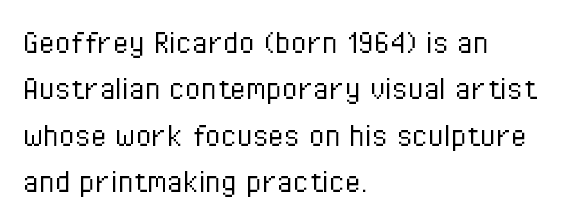
To sum up the face: it is a sans, with no serifs. Baseline-to-baseline distance is the conventional proportion of letter height. The lettering holds an erect, upright posture throughout. The letterforms sit at book weight or below.
